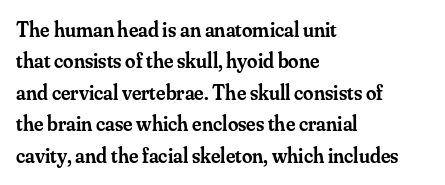
Q: Is the text bold? A: Semi-bold.
Q: Is the text italic (slanted)? A: No, it is upright.
Q: Is the text underlined? A: No.
Q: How is the paragraph aligned? A: Left-aligned.
Q: Is the spacing between letters normal or unusually wide? A: Normal.
Q: Is the spacing between lines tight, normal or loose? A: Normal.
